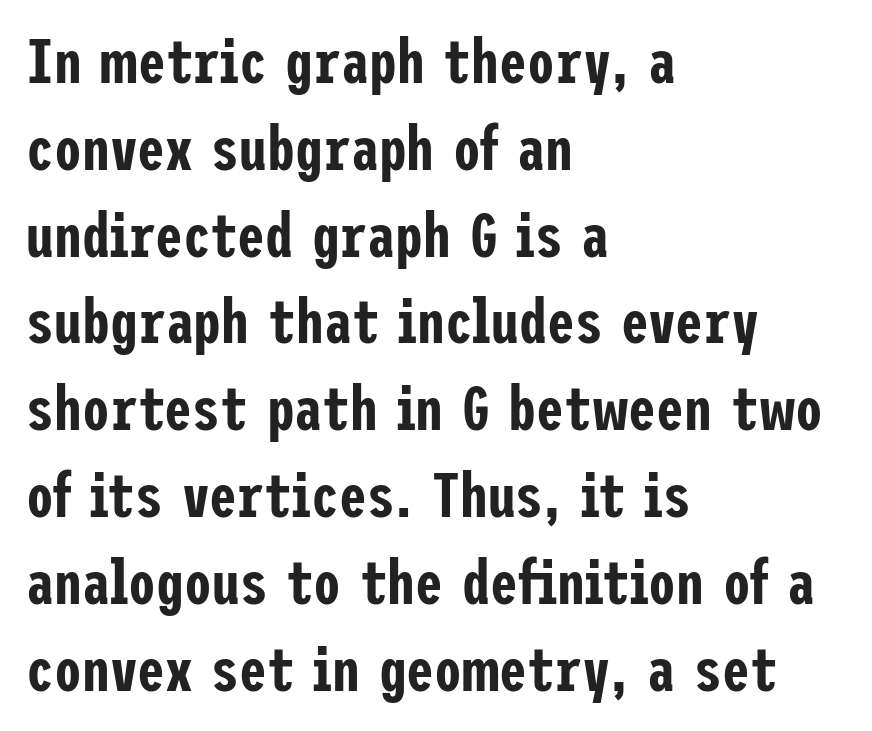
No italicization has been applied; the sample stays upright. To sum up the face: it is a sans, with no serifs. Notice how the passage keeps a crisp vertical edge on the left only. Notice how descenders clear the ascenders below comfortably — that's standard leading. The gaps between neighbouring characters are ordinary and unremarkable. Has an underline been added? It has not.
